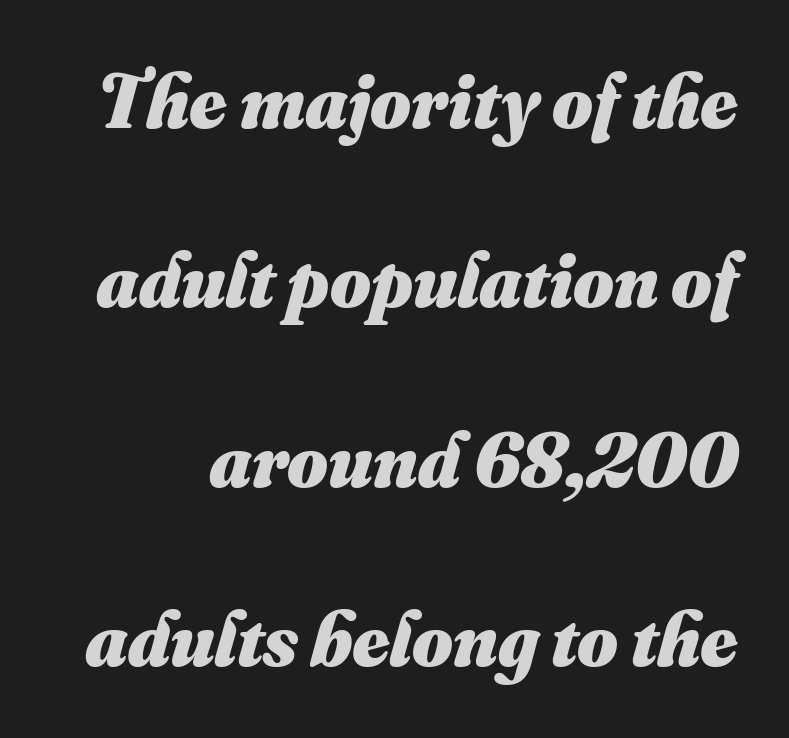
Q: Is the text bold? A: Yes.
Q: Is the text underlined? A: No.
Q: Is the spacing between letters normal or unusually wide? A: Normal.
Q: Is the spacing between lines tight, normal or loose? A: Loose.
Q: Width (condensed, normal, or wide)? A: Normal.
Q: Stroke contrast? A: Medium.
Q: x-height? A: Small.
Q: Monospaced? A: No.
